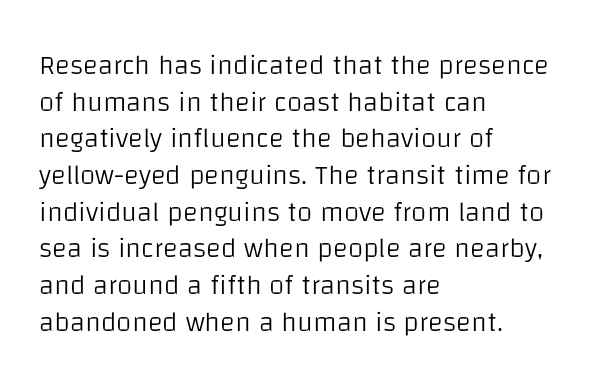
Q: Is the text bold? A: No.
Q: Is the text italic (slanted)? A: No, it is upright.
Q: Is the typeface a serif or a sans-serif typeface? A: Sans-serif.
Q: Is the text underlined? A: No.
Q: How is the paragraph aligned? A: Left-aligned.
Q: Is the spacing between letters normal or unusually wide? A: Normal.
Q: Is the spacing between lines tight, normal or loose? A: Normal.
Q: Width (condensed, normal, or wide)? A: Normal.
Q: Stroke contrast? A: Low.
Q: x-height? A: Large.
Q: Monospaced? A: No.
